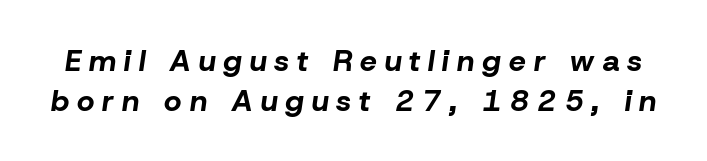
{"italic": "yes", "lean": "right", "slant_degrees": 8, "bold": "yes", "weight": "bold", "width": "normal", "stroke_contrast": "low", "x_height": "medium", "monospaced": "no", "underline": "no", "line_spacing": "normal", "line_spacing_ratio": 1.33, "letter_spacing": "wide", "letter_spacing_em": 0.27, "glyph_px": 30}
